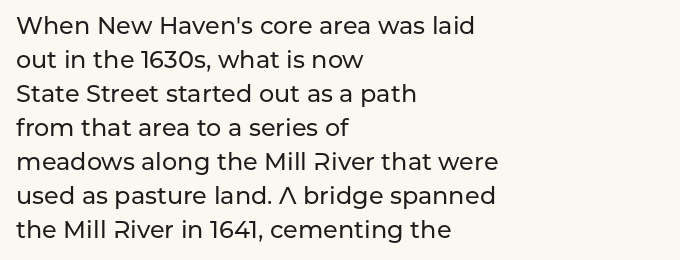
Each word holds together tightly as a unit, with standard inter-letter gaps. Horizontally, the lines are justified to the leading edge only. Check the space under the baseline: it is left empty. Leading matches the norm, producing a regular column.
